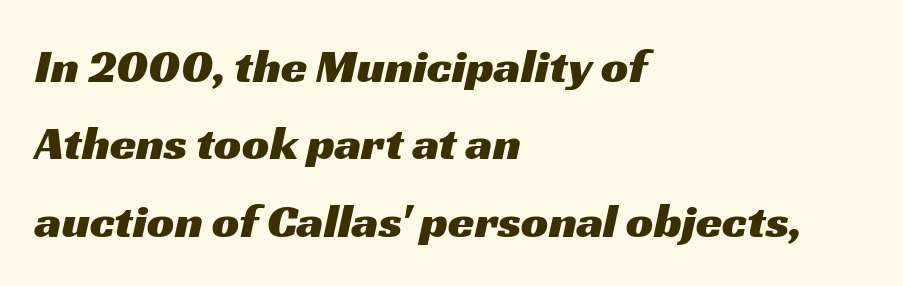
Q: Is the typeface a serif or a sans-serif typeface? A: Sans-serif.
Q: Is the text underlined? A: No.
Q: How is the paragraph aligned? A: Left-aligned.
Q: Is the spacing between letters normal or unusually wide? A: Normal.
Q: Is the spacing between lines tight, normal or loose? A: Normal.
Q: Width (condensed, normal, or wide)? A: Wide.
Q: Stroke contrast? A: Medium.
Q: x-height? A: Medium.
Q: Monospaced? A: No.
